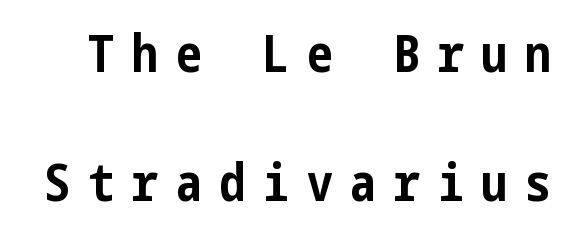
Heft: maximum for text — a bold. You can tell from the bare stems that sans-serif type was used. A roman cut, with each character standing at attention. Each row of text sits above clean, open space. The rendering inserts visible extra space after every character.
